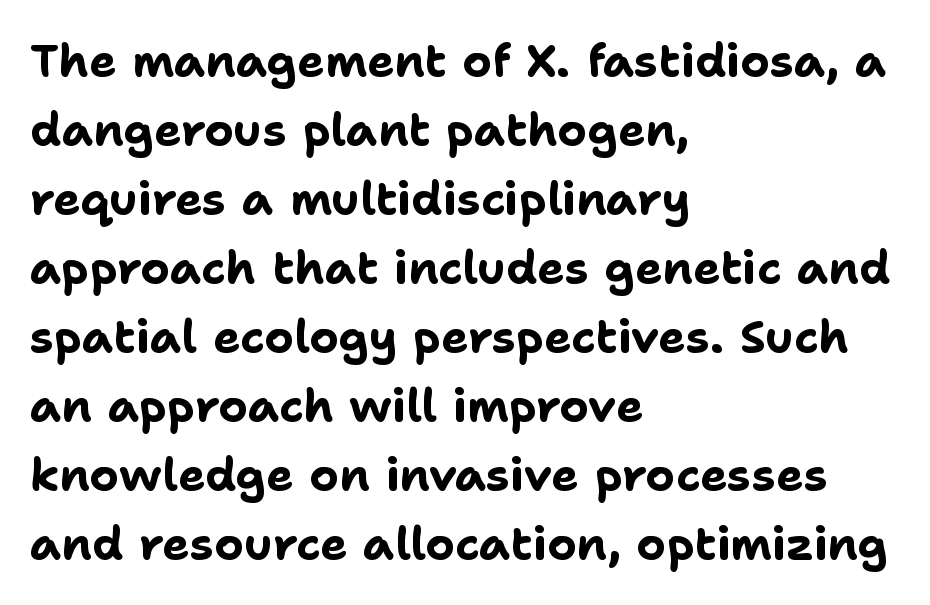
The type family on display is of the sans-serif kind. The face used here is proportionally spaced, like ordinary book or web type. The lettering stays uniformly vertical, giving the passage a roman look. The foot of each line stays bare and open. The rendering uses a moderate line-height, typical for paragraphs.
